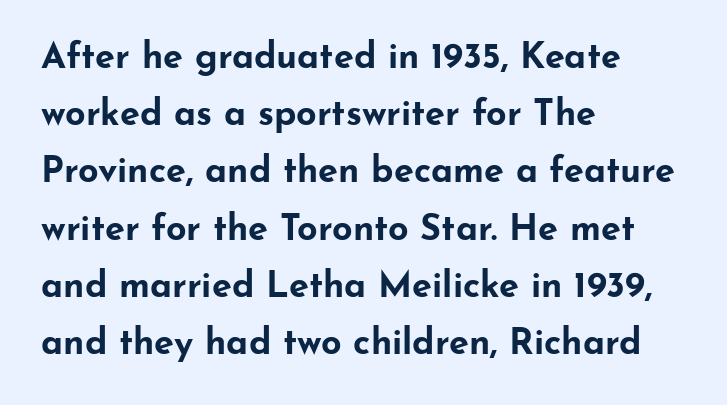
The image shows 36 px bold, wide sans-serif type, upright; set left-aligned, normal line spacing (1.59x), normal letter spacing, not underlined; low stroke contrast and a small x-height.
